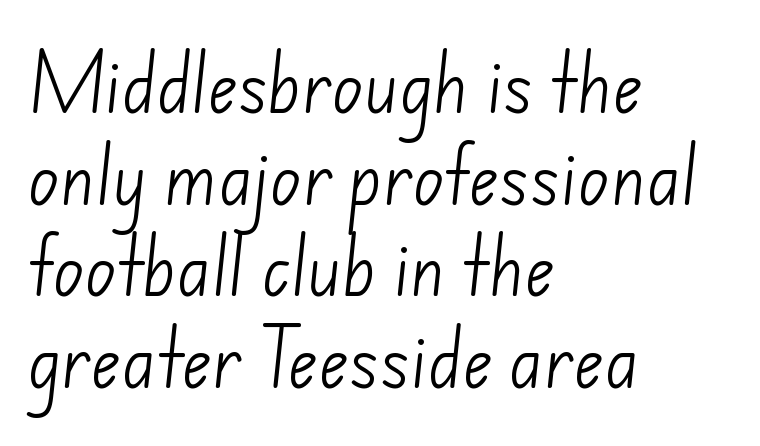
Nobody drew a line under any word here. You could not count columns in this text — the font is proportionally spaced. Inter-character spacing is left at the font's built-in metrics. This is sans-serif lettering, the kind often seen on screens and signage. A normal amount of white space separates one row of letters from the next.
